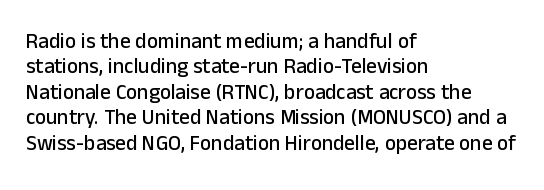
{"italic": "no", "underline": "no", "align": "left", "line_spacing_ratio": 1.21, "letter_spacing": "normal", "letter_spacing_em": 0.0, "glyph_px": 21}
